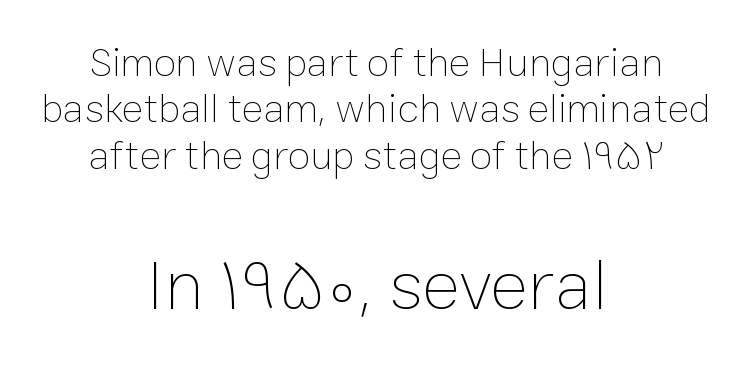
Q: Is the text bold? A: No.
Q: Is the text italic (slanted)? A: No, it is upright.
Q: Is the text underlined? A: No.
Q: How is the paragraph aligned? A: Centered.
Q: Is the spacing between letters normal or unusually wide? A: Normal.
Q: Is the spacing between lines tight, normal or loose? A: Tight.
Q: Which block of text is set in a larger size, the first (top) or the second (bottom)? A: The second (bottom) one.
Q: Width (condensed, normal, or wide)? A: Normal.
Q: Stroke contrast? A: Low.
Q: x-height? A: Medium.
Q: Monospaced? A: No.
